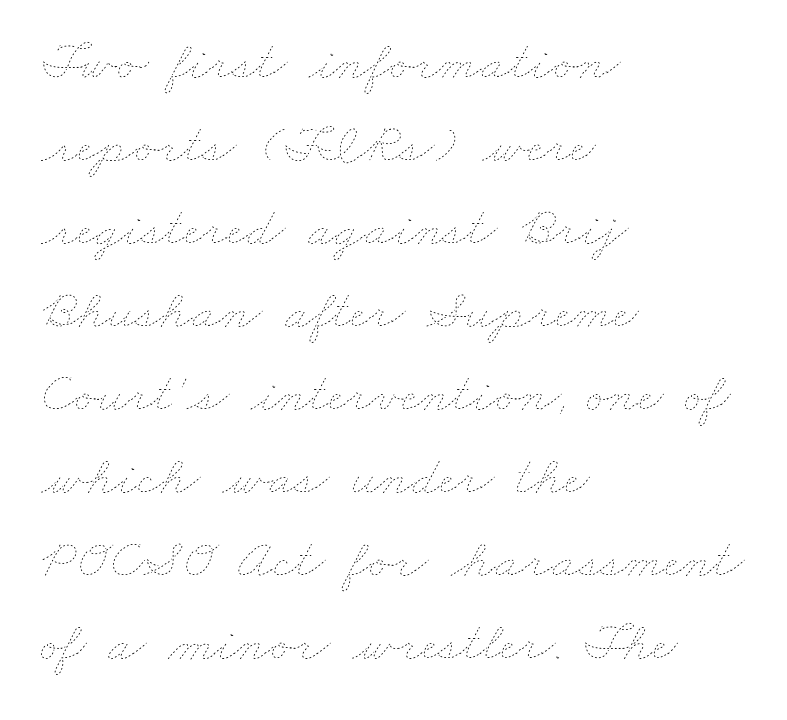
The image shows 55 px thin, wide type; set left-aligned, normal line spacing (1.51x), normal letter spacing, not underlined; low stroke contrast and a small x-height.
